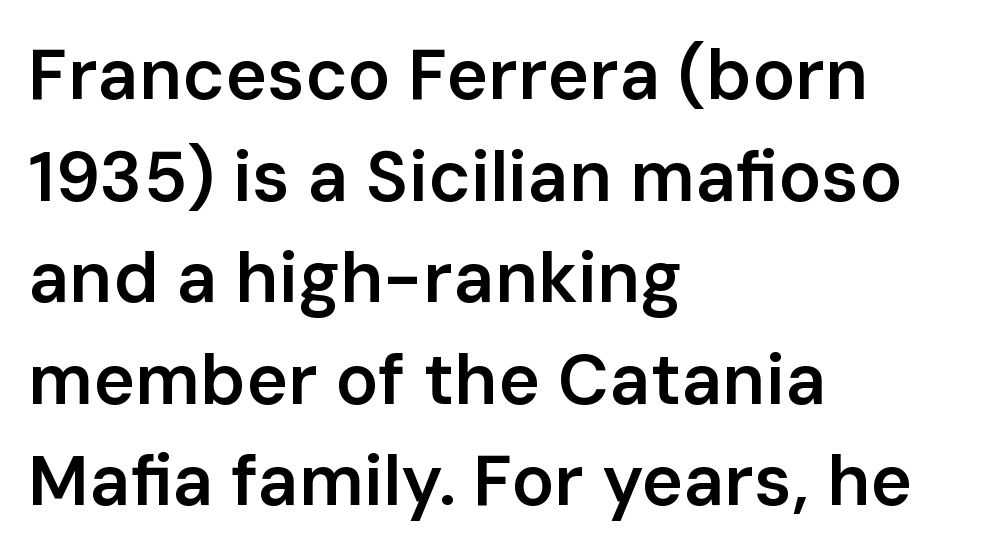
{"serif": "no", "italic": "no", "bold": "semi", "weight": "semibold", "width": "normal", "stroke_contrast": "low", "x_height": "medium", "monospaced": "no", "underline": "no", "align": "left", "line_spacing": "normal", "line_spacing_ratio": 1.43, "letter_spacing": "normal", "letter_spacing_em": 0.0, "glyph_px": 71}
